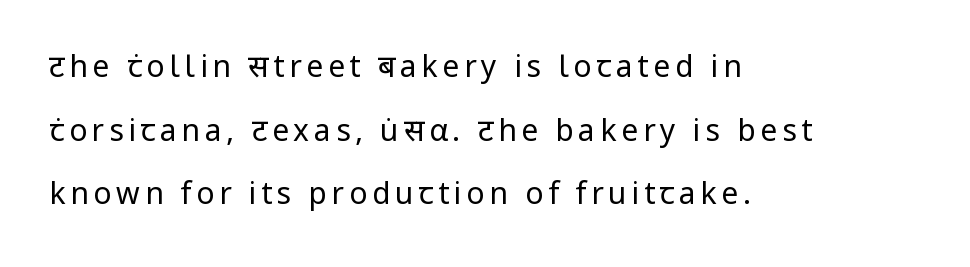
This rendering employs a face without finishing strokes, i.e., a sans-serif. This sample has the flowing, uneven cadence of proportional lettering. Bold? No — there's no thickening of the strokes. Vertical strokes here are truly vertical. Underlining? Definitely not there. The vertical gap from one line to the next is large.
